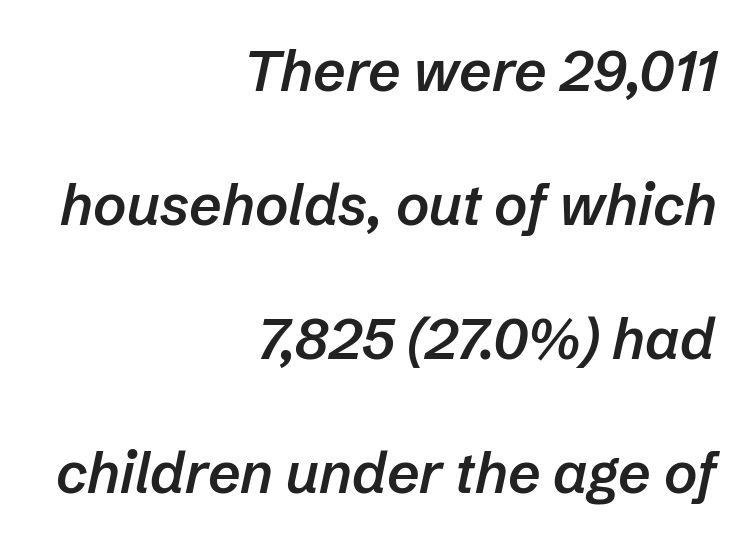
Q: Is the text bold? A: Semi-bold.
Q: Is the text italic (slanted)? A: Yes, it leans right by about 12 degrees.
Q: Is the text underlined? A: No.
Q: How is the paragraph aligned? A: Right-aligned.
Q: Is the spacing between letters normal or unusually wide? A: Normal.
Q: Is the spacing between lines tight, normal or loose? A: Loose.
Q: Width (condensed, normal, or wide)? A: Normal.
Q: Stroke contrast? A: Low.
Q: x-height? A: Medium.
Q: Monospaced? A: No.
